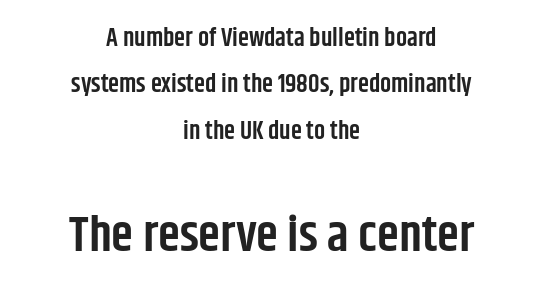
The image shows 50 px semibold, condensed sans-serif type, upright; set centered, line spacing 1.86x, normal letter spacing, not underlined; the second (bottom) block is 2.0x larger; low stroke contrast and a large x-height.
